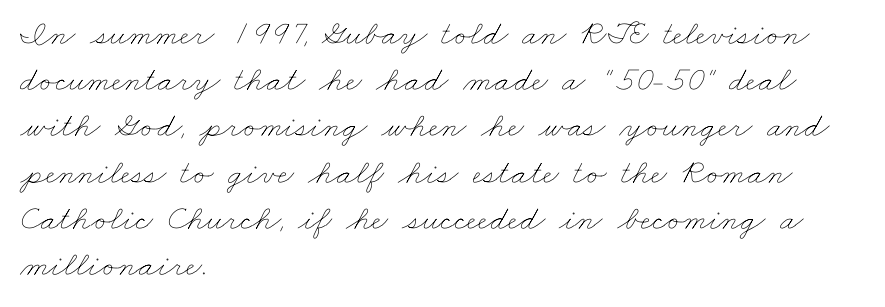
The image shows 35 px thin, wide type; set left-aligned, normal line spacing (1.32x), normal letter spacing, not underlined; low stroke contrast and a small x-height.
